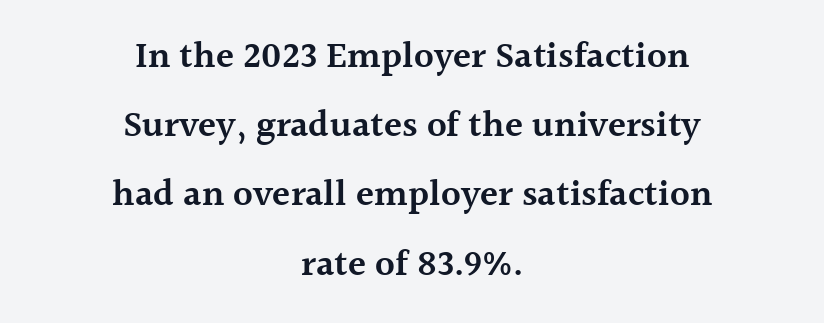
Q: Is the text bold? A: Semi-bold.
Q: Is the text italic (slanted)? A: No, it is upright.
Q: Is the typeface a serif or a sans-serif typeface? A: Serif.
Q: Is the text underlined? A: No.
Q: How is the paragraph aligned? A: Centered.
Q: Is the spacing between letters normal or unusually wide? A: Normal.
Q: Width (condensed, normal, or wide)? A: Normal.
Q: x-height? A: Medium.
Q: Monospaced? A: No.
